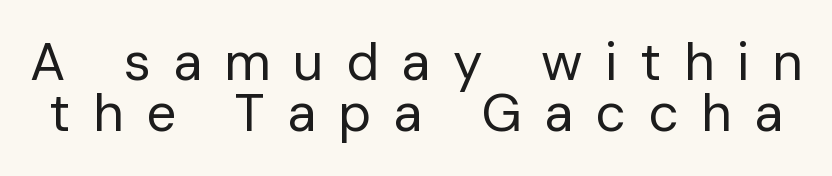
Caption: face not bold, strokes unweighted. Rule under the text: the space is simply empty. These lines huddle together more closely than default settings would place them. Observe the absence of serifs on each vertical stroke in this sample. Rendered with straight, roman letterforms. The passage shown is typed in a proportional face where columns would drift.
